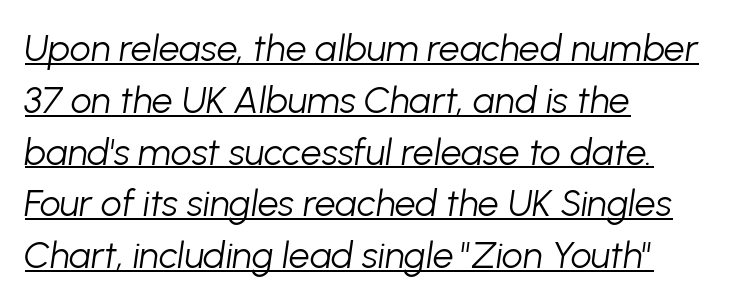
The image shows 37 px light type, italic (leaning right); set left-aligned, normal line spacing (1.4x), normal letter spacing, underlined; low stroke contrast and a medium x-height.
